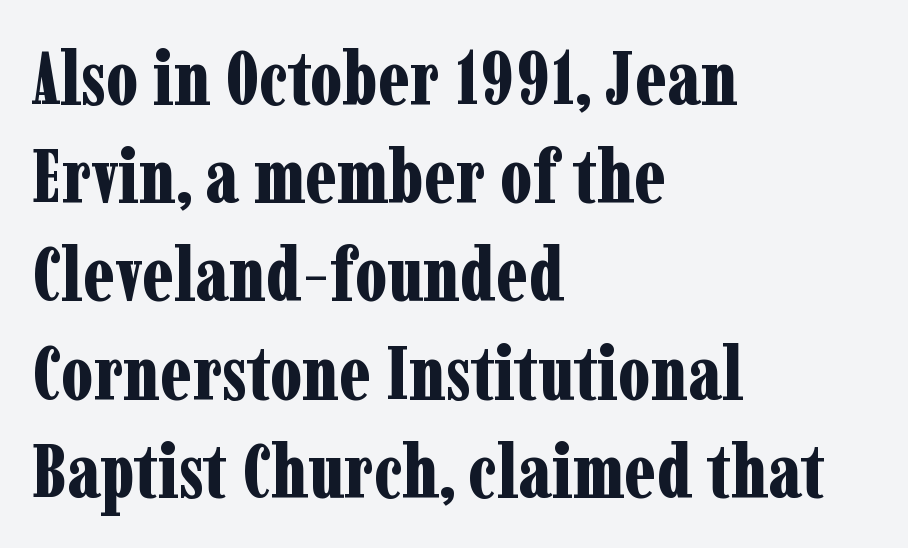
The image shows 75 px bold, condensed serif type, upright; set left-aligned, normal line spacing (1.31x), normal letter spacing, not underlined; low stroke contrast and a medium x-height.
